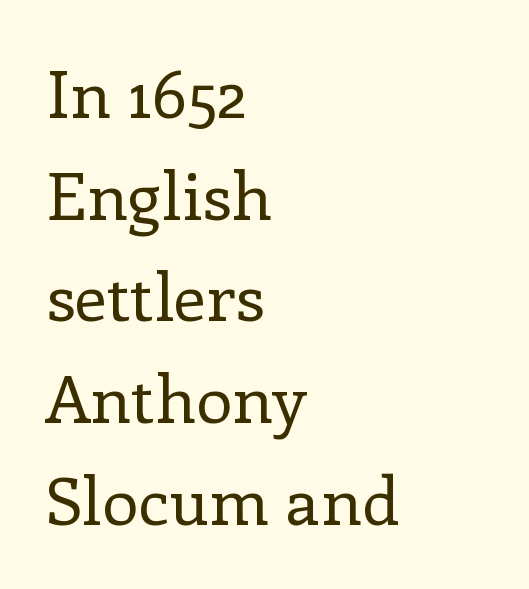
The image shows 66 px regular-weight serif type, upright; set left-aligned, normal line spacing (1.54x), normal letter spacing, not underlined; low stroke contrast and a medium x-height.
